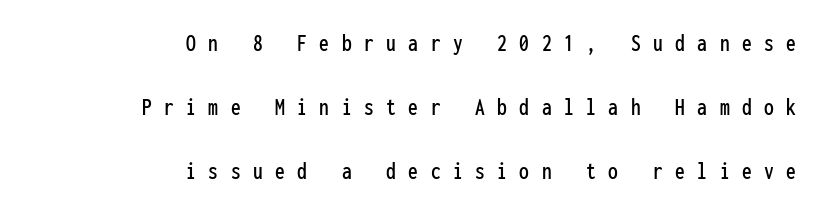
The image shows 26 px text type, upright; set right-aligned, loose line spacing (2.46x), unusually wide letter spacing (+0.48 em), not underlined.
